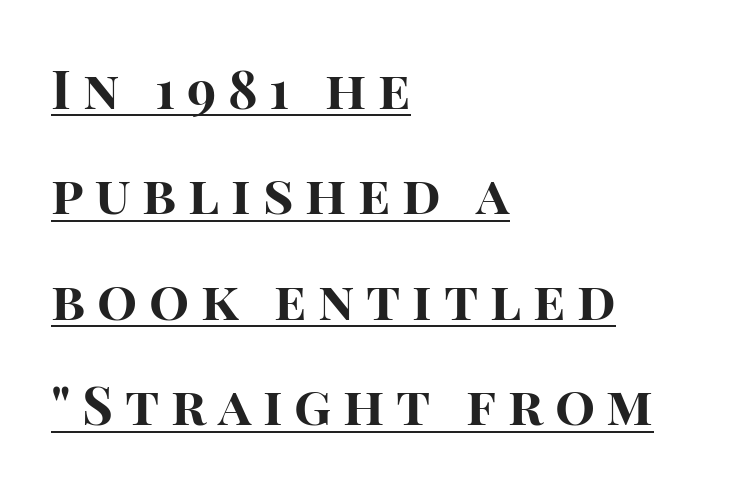
Q: Is the text bold? A: Yes.
Q: Is the text italic (slanted)? A: No, it is upright.
Q: Is the typeface a serif or a sans-serif typeface? A: Sans-serif.
Q: Is the text underlined? A: Yes.
Q: How is the paragraph aligned? A: Left-aligned.
Q: Is the spacing between letters normal or unusually wide? A: Unusually wide.
Q: Is the spacing between lines tight, normal or loose? A: Loose.
Q: Width (condensed, normal, or wide)? A: Normal.
Q: Stroke contrast? A: High.
Q: x-height? A: Large.
Q: Monospaced? A: No.
